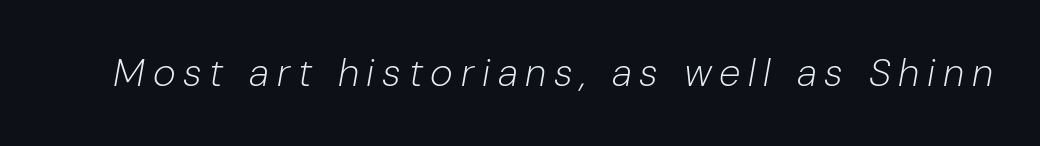
Q: Is the text bold? A: No.
Q: Is the text italic (slanted)? A: Yes, it leans right by about 10 degrees.
Q: Is the text underlined? A: No.
Q: Is the spacing between letters normal or unusually wide? A: Unusually wide.
Q: Width (condensed, normal, or wide)? A: Normal.
Q: Stroke contrast? A: Low.
Q: x-height? A: Medium.
Q: Monospaced? A: No.
